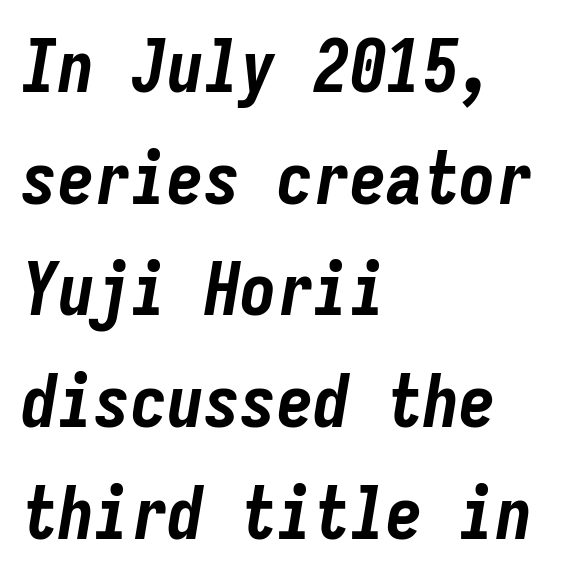
The image shows 73 px bold, condensed type, italic (leaning right), monospaced; set left-aligned, normal line spacing (1.53x), normal letter spacing, not underlined; low stroke contrast and a medium x-height.
